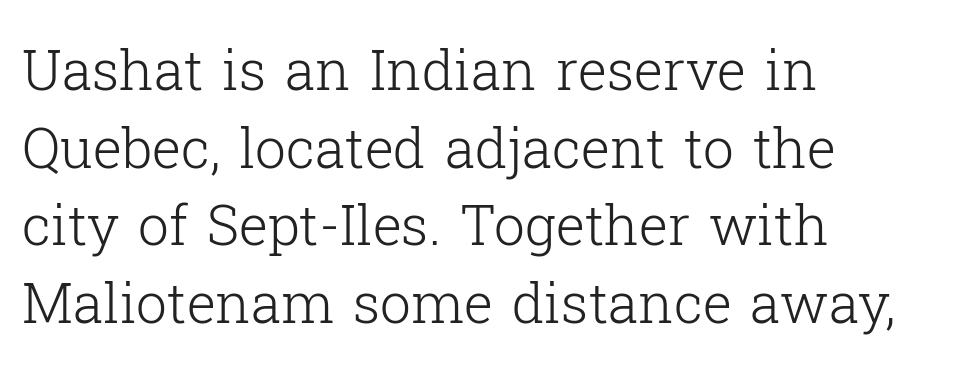
The image shows 55 px light serif type, upright; set left-aligned, normal line spacing (1.41x), normal letter spacing, not underlined; low stroke contrast and a medium x-height.
